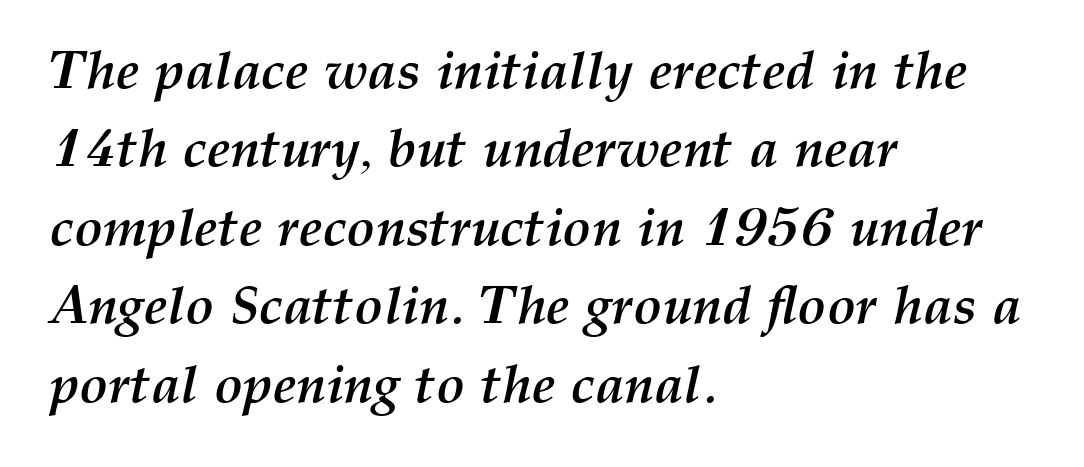
The image shows 53 px semibold type, italic (leaning right); set left-aligned, normal line spacing (1.48x), normal letter spacing, not underlined; medium stroke contrast and a medium x-height.
